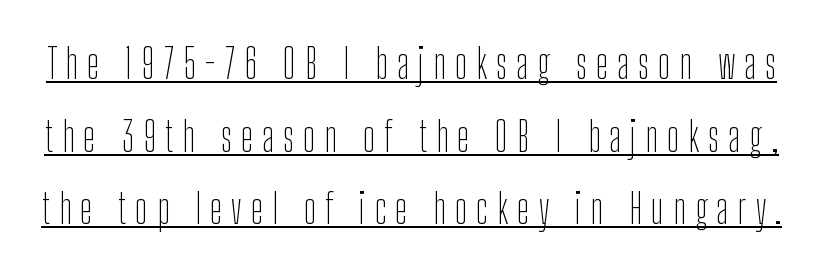
{"serif": "no", "italic": "no", "bold": "no", "weight": "thin", "width": "condensed", "stroke_contrast": "low", "x_height": "medium", "monospaced": "no", "underline": "yes", "line_spacing_ratio": 1.77, "letter_spacing": "wide", "letter_spacing_em": 0.22, "glyph_px": 41}
